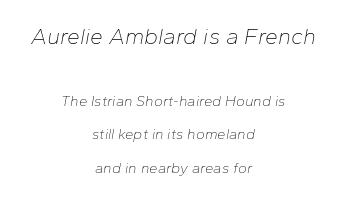
The image shows 23 px text type, italic (leaning right); set centered, loose line spacing (2.21x), normal letter spacing, not underlined; the first (top) block is 1.53x larger.
